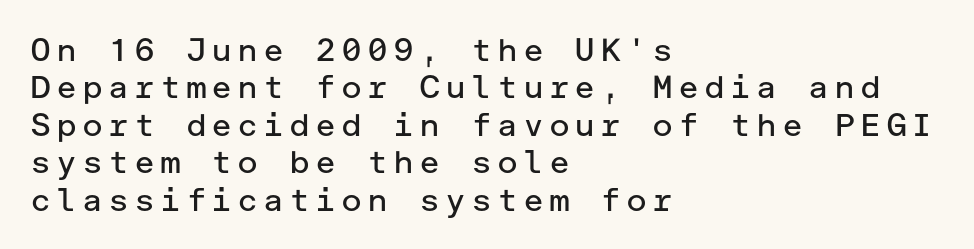
The image shows 32 px regular-weight sans-serif type, upright; set left-aligned, line spacing 1.17x, not underlined; low stroke contrast and a medium x-height.
